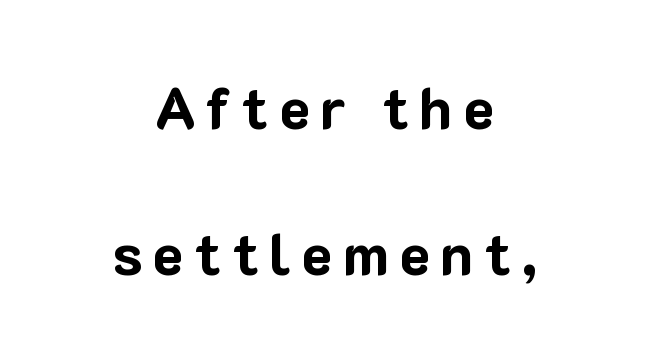
Q: Is the text bold? A: Yes.
Q: Is the text italic (slanted)? A: No, it is upright.
Q: Is the typeface a serif or a sans-serif typeface? A: Sans-serif.
Q: Is the text underlined? A: No.
Q: How is the paragraph aligned? A: Centered.
Q: Is the spacing between lines tight, normal or loose? A: Loose.
Q: Width (condensed, normal, or wide)? A: Normal.
Q: Stroke contrast? A: Low.
Q: x-height? A: Medium.
Q: Monospaced? A: No.
